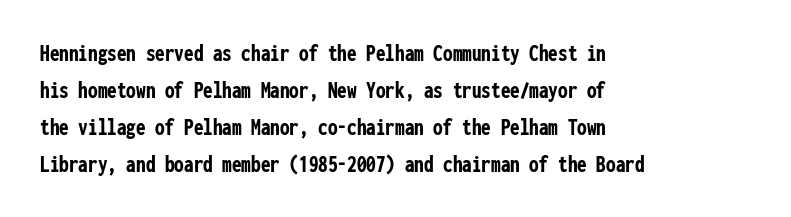
Q: Is the text bold? A: Yes.
Q: Is the text italic (slanted)? A: No, it is upright.
Q: Is the text underlined? A: No.
Q: How is the paragraph aligned? A: Left-aligned.
Q: Is the spacing between letters normal or unusually wide? A: Normal.
Q: Is the spacing between lines tight, normal or loose? A: Normal.
